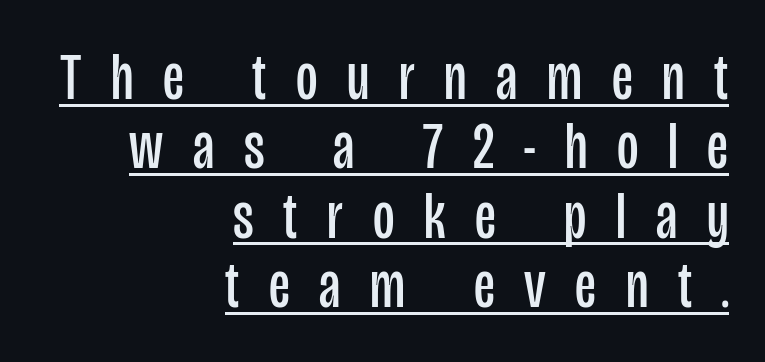
The image shows 66 px regular-weight, condensed sans-serif type, upright; set right-aligned, tight line spacing (1.05x), unusually wide letter spacing (+0.45 em), underlined; low stroke contrast and a large x-height.
